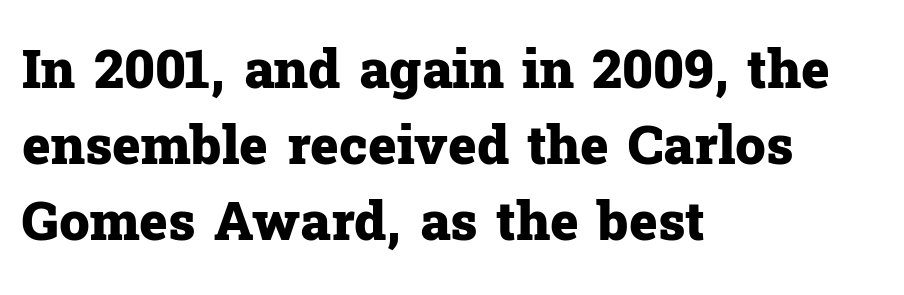
{"serif": "yes", "italic": "no", "bold": "yes", "weight": "heavy", "width": "normal", "stroke_contrast": "low", "x_height": "medium", "monospaced": "no", "underline": "no", "align": "left", "line_spacing": "normal", "line_spacing_ratio": 1.41, "letter_spacing": "normal", "letter_spacing_em": 0.0, "glyph_px": 54}
